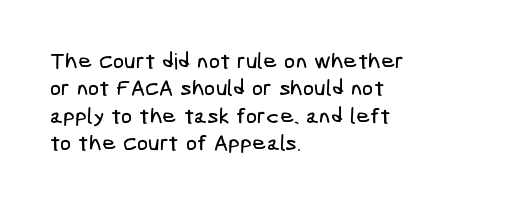
The image shows 22 px text type; set left-aligned, normal line spacing (1.25x), normal letter spacing, not underlined.
